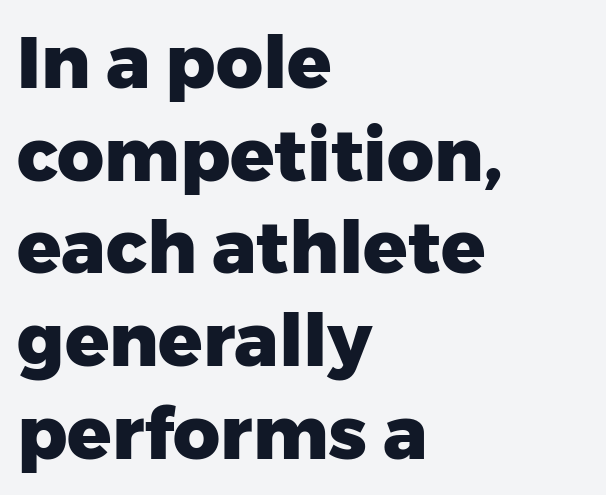
The letterforms sit shoulder to shoulder at normal distance. Evenly set lines give the paragraph a standard silhouette. Note: no serifs on the glyphs. Does the lettering tilt? It doesn't — this is upright.
